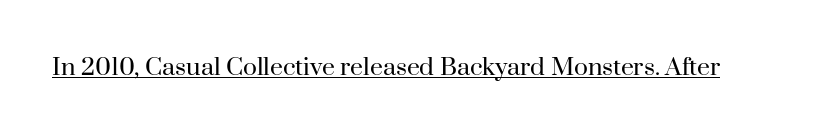
Q: Is the text bold? A: No.
Q: Is the text italic (slanted)? A: No, it is upright.
Q: Is the text underlined? A: Yes.
Q: Is the spacing between letters normal or unusually wide? A: Normal.
